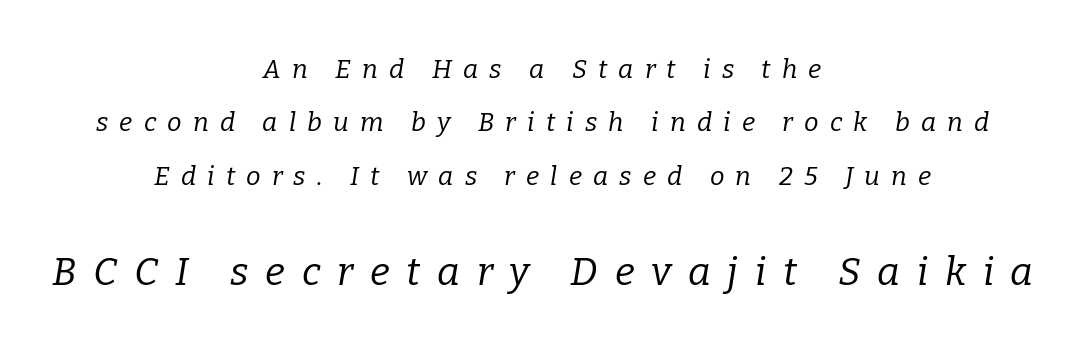
Horizontally, the lines are justified to the midpoint only. What's the leading like? Stretched, with rows far apart. The face used here is seriffed, in the tradition of book romans. The font's italic variant was chosen for this text.
